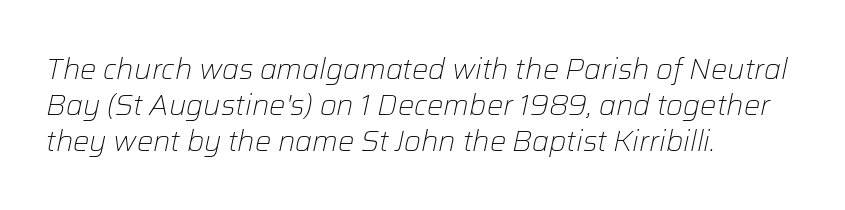
{"italic": "yes", "lean": "right", "slant_degrees": 12, "bold": "no", "weight": "light", "width": "normal", "stroke_contrast": "low", "x_height": "medium", "monospaced": "no", "underline": "no", "align": "left", "line_spacing_ratio": 1.24, "letter_spacing": "normal", "letter_spacing_em": 0.0, "glyph_px": 29}
